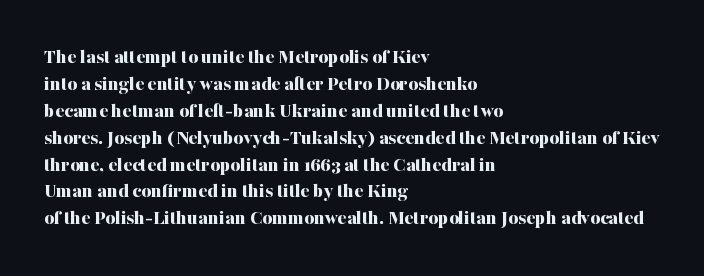
{"italic": "no", "bold": "yes", "underline": "no", "align": "left", "line_spacing": "normal", "line_spacing_ratio": 1.28, "letter_spacing": "normal", "letter_spacing_em": 0.0, "glyph_px": 21}
